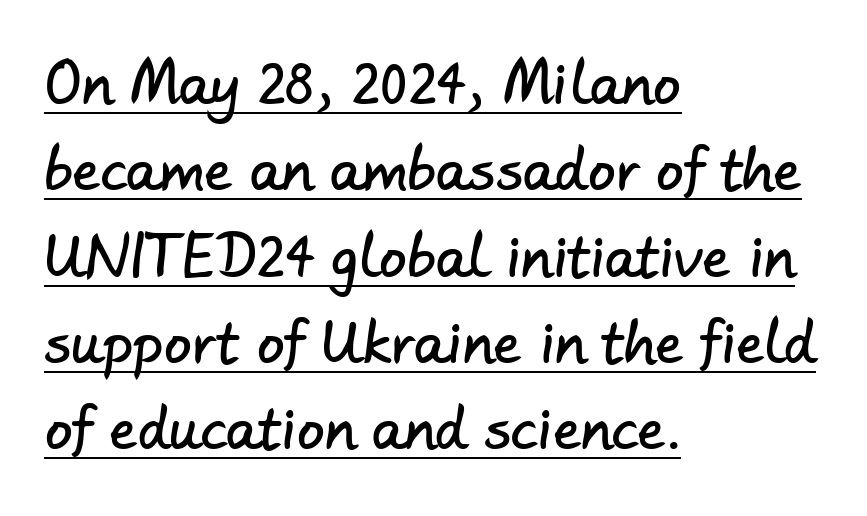
The image shows 55 px sans-serif type; set left-aligned, normal line spacing (1.57x), normal letter spacing, underlined; low stroke contrast and a small x-height.
